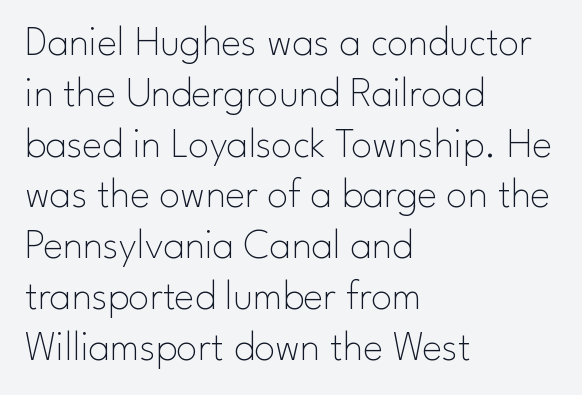
The image shows 42 px thin sans-serif type, upright; set left-aligned, line spacing 1.21x, normal letter spacing, not underlined; low stroke contrast and a small x-height.
